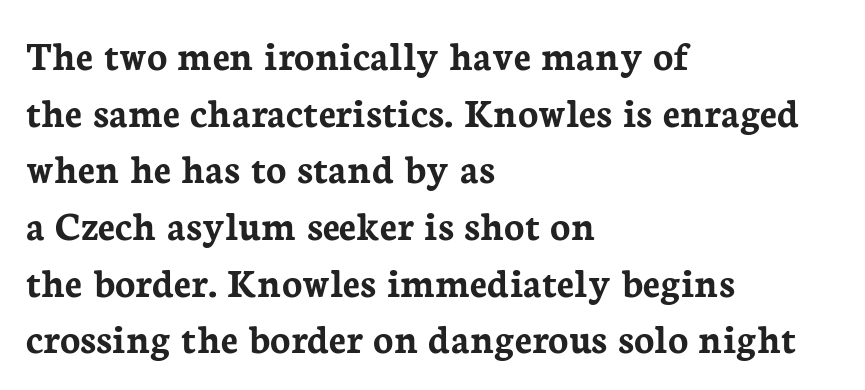
To sum up the face: it has serifs. Nobody drew a line under any word here. Is there much room between lines? A standard amount, neither cramped nor airy. Varying glyph widths throughout — classic text-font behaviour.
